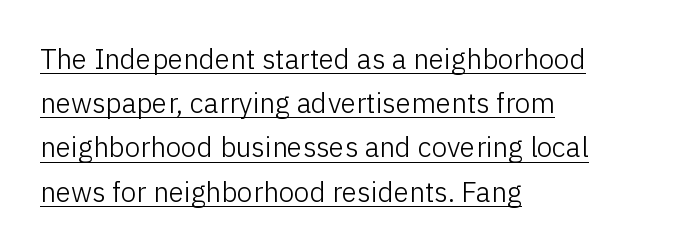
Q: Is the text bold? A: No.
Q: Is the text italic (slanted)? A: No, it is upright.
Q: Is the typeface a serif or a sans-serif typeface? A: Sans-serif.
Q: Is the text underlined? A: Yes.
Q: How is the paragraph aligned? A: Left-aligned.
Q: Is the spacing between letters normal or unusually wide? A: Normal.
Q: Is the spacing between lines tight, normal or loose? A: Normal.
Q: Width (condensed, normal, or wide)? A: Normal.
Q: Stroke contrast? A: Low.
Q: x-height? A: Medium.
Q: Monospaced? A: No.
